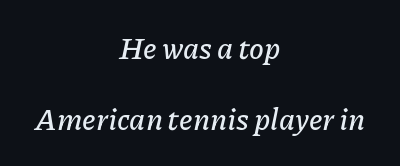
You could fit nearly another row in the gap between these rows. Glyph-to-glyph distance matches everyday printed text. No word sits above an underline. The typography opts for an oblique posture over an upright one. Spacing verdict: proportional, widths tailored to each character.
